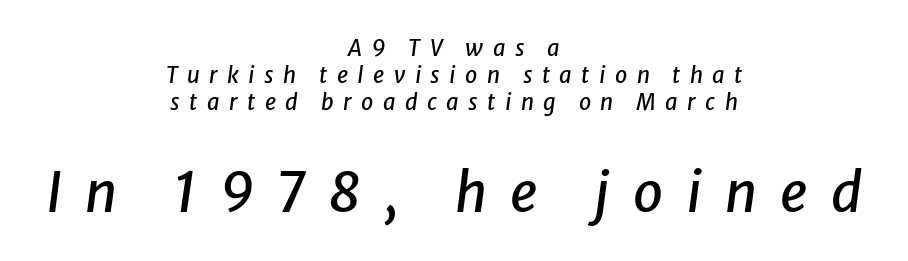
Short and long lines alike share a common midpoint. Rule under the text: the space is simply empty. Compared with ordinary roman type, these characters are visibly tilted. Caption: upper text group reduced, lower text group enlarged. The type is letterspaced generously, with wide tracking. The rendering uses natural spacing where letterforms have individual widths.
